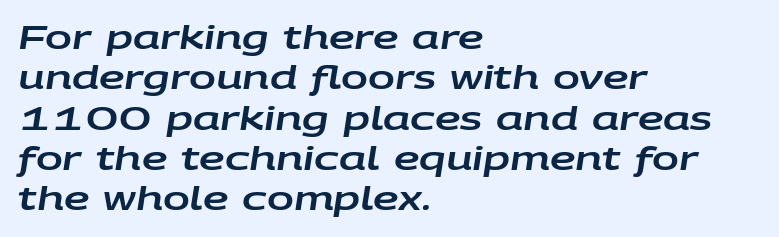
Style check: oblique. Only glyphs here, with clear space below each row. Teacher's note: observe the even left margin — that is flush-left alignment. Words appear dense and cohesive because spacing is normal.
